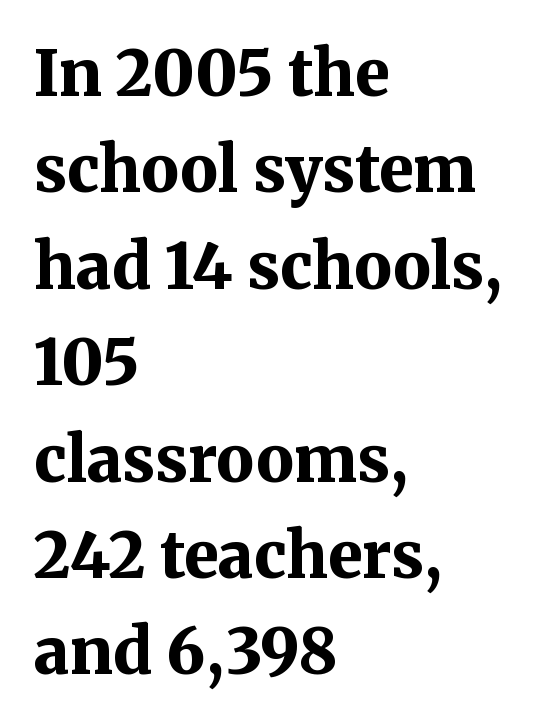
The ragged edge is on the right, which tells us the setting is flush left. Classification — serif. Emphasis by weight is at full strength: bold. Vertical strokes here are truly vertical.
